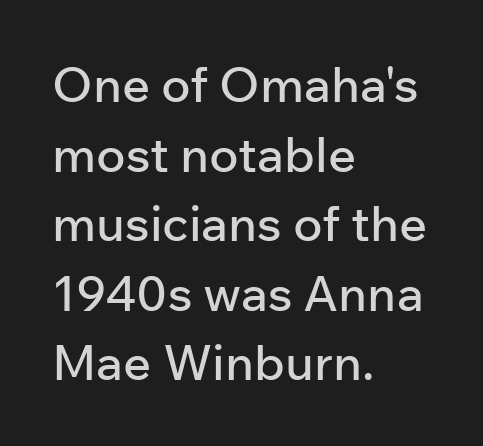
Tracking value appears to be zero — textbook default spacing. In terms of posture, this sample is upright. Think of a printed novel: that variable character pitch is what you see here. Examine the stroke ends and you'll find no serifs. Does the leading feel generous? No, just average. Clear beneath every line of the passage.
